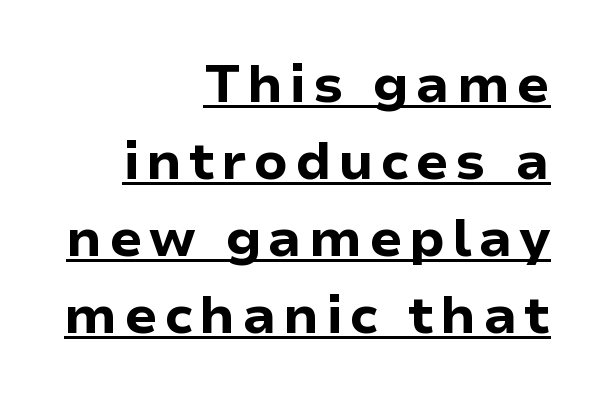
The image shows 53 px bold sans-serif type, upright; set right-aligned, normal line spacing (1.45x), underlined; low stroke contrast and a medium x-height.
